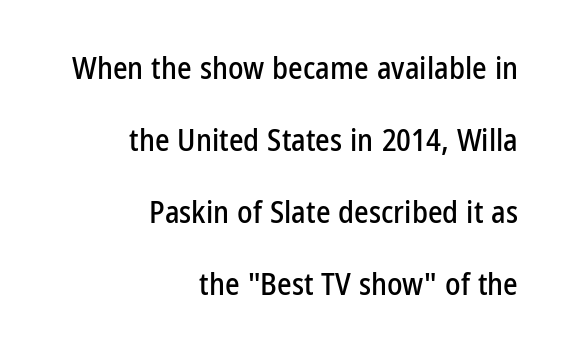
This rendering leaves character spacing at its baseline value. Underlining? Definitely not there. This is roman type, the default non-slanted kind. The glyphs in this specimen are sans serif. Think of a printed novel: that variable character pitch is what you see here. Every row of glyphs terminates at an identical x-position on the right.
